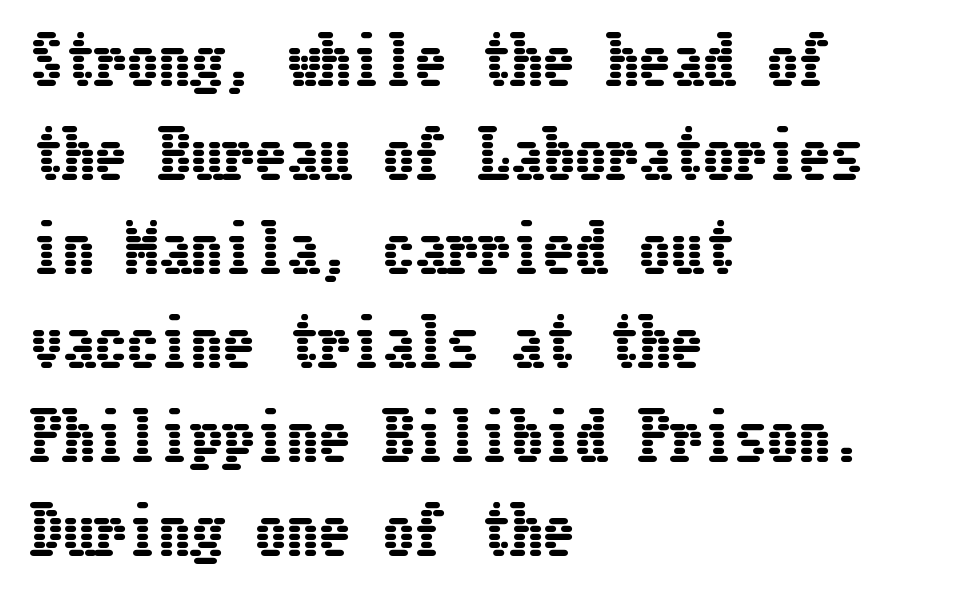
Q: Is the text italic (slanted)? A: No, it is upright.
Q: Is the text underlined? A: No.
Q: How is the paragraph aligned? A: Left-aligned.
Q: Is the spacing between letters normal or unusually wide? A: Normal.
Q: Is the spacing between lines tight, normal or loose? A: Normal.
Q: Width (condensed, normal, or wide)? A: Condensed.
Q: Stroke contrast? A: Low.
Q: x-height? A: Medium.
